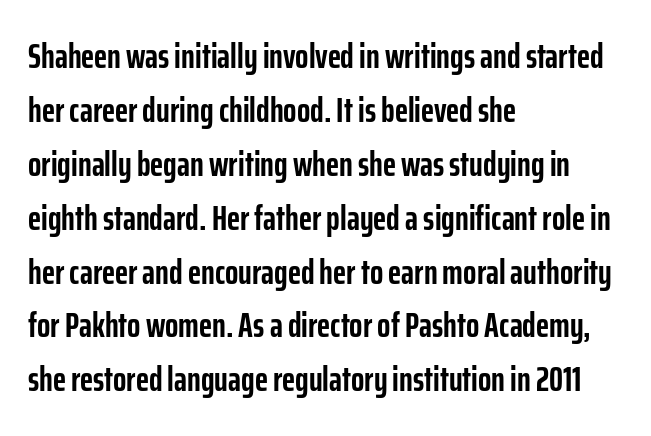
{"serif": "no", "italic": "no", "bold": "yes", "weight": "semibold", "width": "condensed", "stroke_contrast": "low", "x_height": "medium", "monospaced": "no", "underline": "no", "align": "left", "line_spacing": "normal", "line_spacing_ratio": 1.54, "letter_spacing": "normal", "letter_spacing_em": 0.0, "glyph_px": 35}
